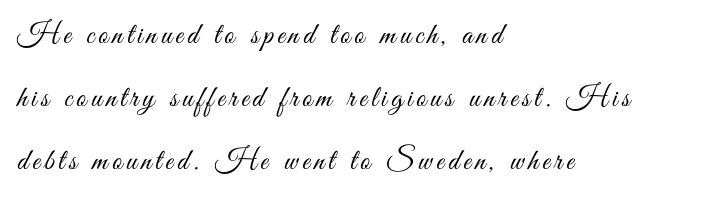
{"serif": "no", "bold": "no", "weight": "light", "width": "condensed", "stroke_contrast": "medium", "x_height": "small", "monospaced": "no", "underline": "no", "align": "left", "line_spacing": "loose", "line_spacing_ratio": 2.1, "glyph_px": 30}
